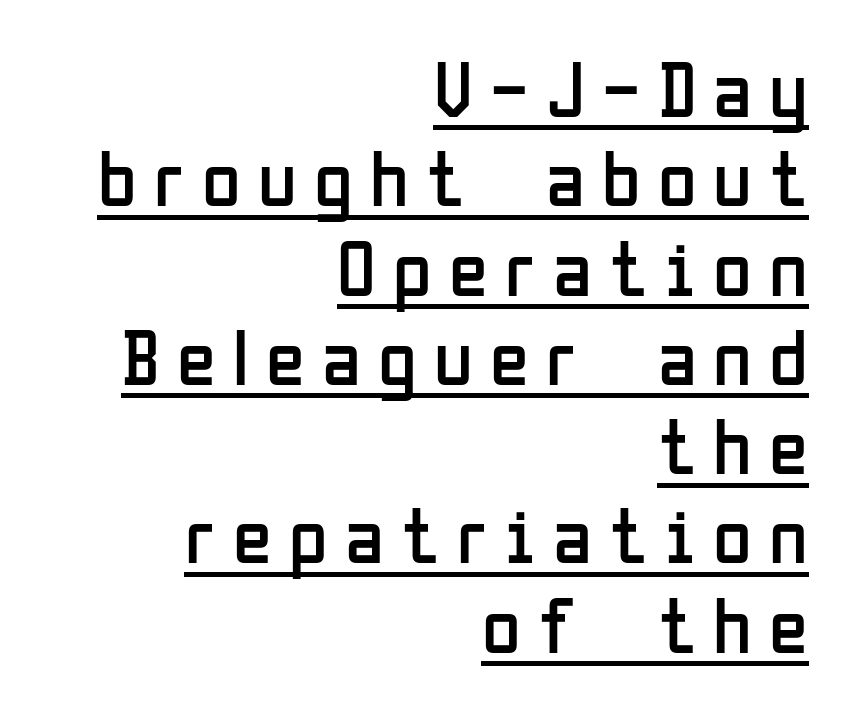
{"serif": "no", "italic": "no", "bold": "no", "weight": "regular", "width": "condensed", "stroke_contrast": "low", "x_height": "medium", "monospaced": "no", "underline": "yes", "align": "right", "line_spacing": "tight", "line_spacing_ratio": 1.13, "letter_spacing": "wide", "letter_spacing_em": 0.22, "glyph_px": 79}
